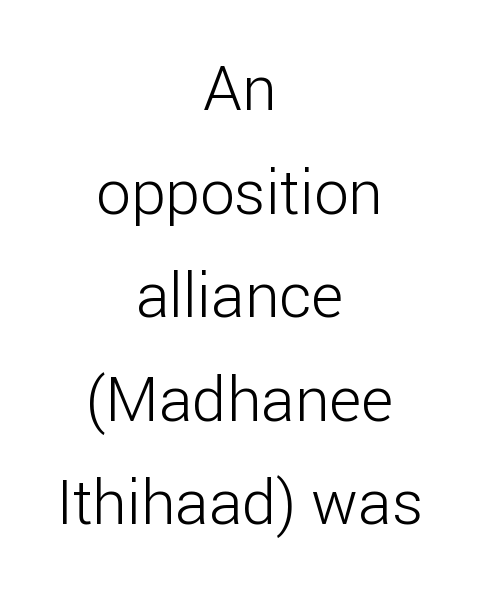
Unbolded letterforms with no extra heft. These lines are rendered in a variable-pitch font. Decoration check: the copy has no underline. Short and long lines alike share a common midpoint. The face used here is rendered with its standard letterfit.
